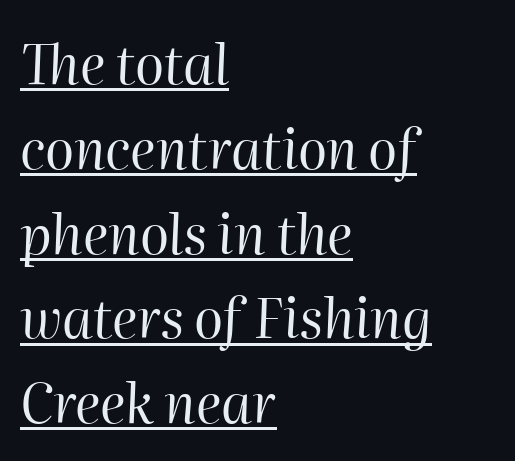
Horizontal alignment here is leftward, the default for most running prose. Do the characters align in a grid? No, the font is proportional. No extra ink here — the face is not bold. Emphasis is given by a line drawn under the lettering. Summary of vertical rhythm: regular, with standard interline spacing. An italicized treatment has been applied to the whole sample.
